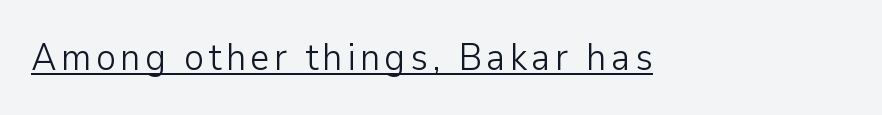
The image shows 38 px light sans-serif type, upright; set underlined; low stroke contrast and a medium x-height.
